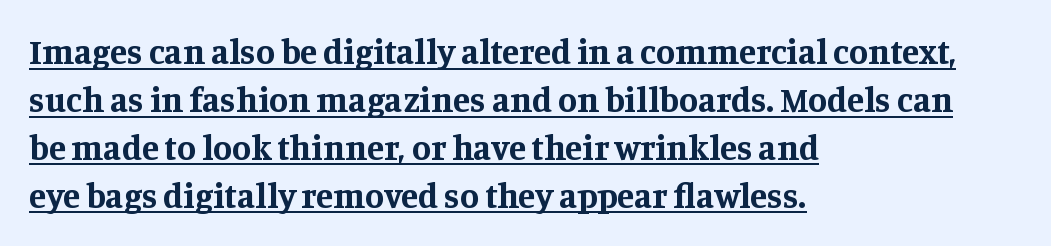
{"serif": "yes", "italic": "no", "bold": "yes", "weight": "bold", "width": "normal", "stroke_contrast": "medium", "x_height": "large", "monospaced": "no", "underline": "yes", "align": "left", "line_spacing": "normal", "line_spacing_ratio": 1.37, "letter_spacing": "normal", "letter_spacing_em": 0.0, "glyph_px": 35}
